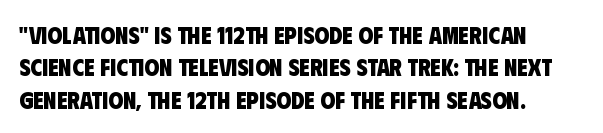
Q: Is the text bold? A: Yes.
Q: Is the text underlined? A: No.
Q: How is the paragraph aligned? A: Left-aligned.
Q: Is the spacing between letters normal or unusually wide? A: Normal.
Q: Is the spacing between lines tight, normal or loose? A: Normal.
